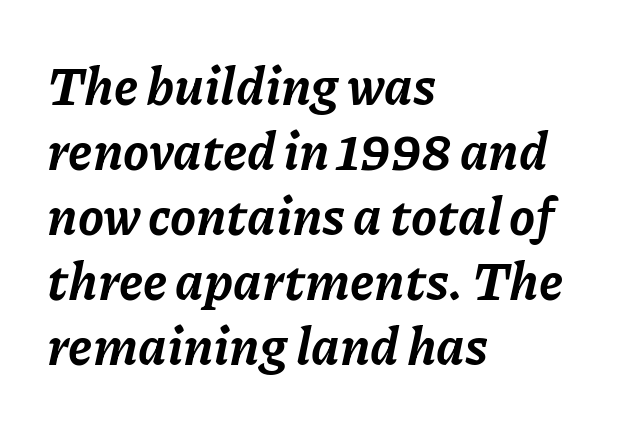
Q: Is the text bold? A: Yes.
Q: Is the text italic (slanted)? A: Yes, it leans right by about 11 degrees.
Q: Is the text underlined? A: No.
Q: How is the paragraph aligned? A: Left-aligned.
Q: Is the spacing between letters normal or unusually wide? A: Normal.
Q: Is the spacing between lines tight, normal or loose? A: Normal.
Q: Width (condensed, normal, or wide)? A: Normal.
Q: Stroke contrast? A: Low.
Q: x-height? A: Medium.
Q: Monospaced? A: No.
